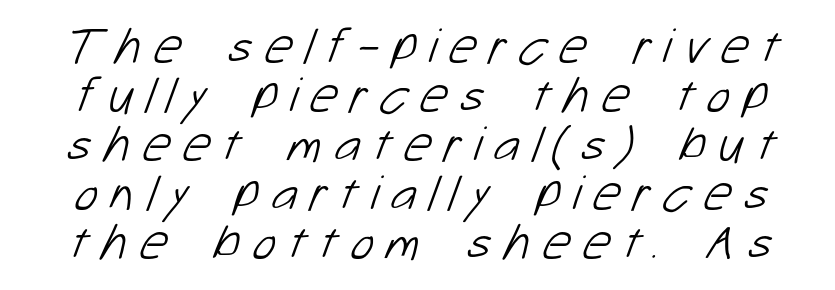
{"serif": "no", "bold": "no", "weight": "light", "width": "normal", "stroke_contrast": "low", "x_height": "medium", "monospaced": "no", "underline": "no", "line_spacing": "tight", "line_spacing_ratio": 0.98, "letter_spacing": "wide", "letter_spacing_em": 0.24, "glyph_px": 50}
